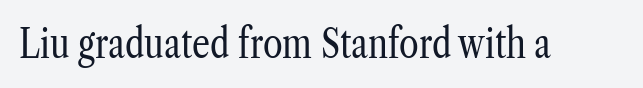
Q: Is the text bold? A: No.
Q: Is the text italic (slanted)? A: No, it is upright.
Q: Is the typeface a serif or a sans-serif typeface? A: Serif.
Q: Is the text underlined? A: No.
Q: Is the spacing between letters normal or unusually wide? A: Normal.
Q: Width (condensed, normal, or wide)? A: Condensed.
Q: Stroke contrast? A: Low.
Q: x-height? A: Medium.
Q: Monospaced? A: No.
